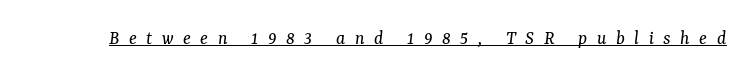
Q: Is the text bold? A: No.
Q: Is the text italic (slanted)? A: Yes, it leans right by about 7 degrees.
Q: Is the text underlined? A: Yes.
Q: Is the spacing between letters normal or unusually wide? A: Unusually wide.
